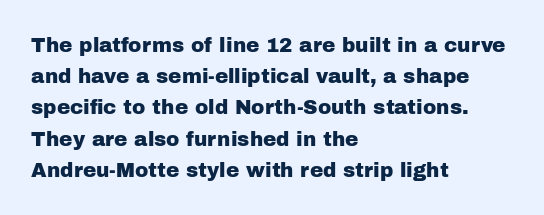
{"italic": "no", "underline": "no", "align": "left", "line_spacing": "normal", "line_spacing_ratio": 1.56, "letter_spacing": "normal", "letter_spacing_em": 0.0, "glyph_px": 20}
